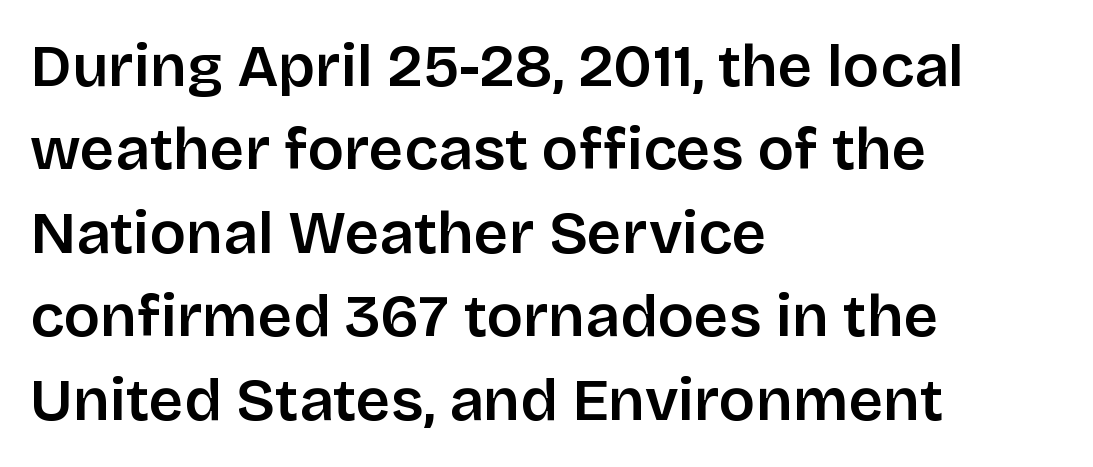
Q: Is the text bold? A: Semi-bold.
Q: Is the text italic (slanted)? A: No, it is upright.
Q: Is the typeface a serif or a sans-serif typeface? A: Sans-serif.
Q: Is the text underlined? A: No.
Q: How is the paragraph aligned? A: Left-aligned.
Q: Is the spacing between letters normal or unusually wide? A: Normal.
Q: Is the spacing between lines tight, normal or loose? A: Normal.
Q: Width (condensed, normal, or wide)? A: Normal.
Q: Stroke contrast? A: Low.
Q: x-height? A: Large.
Q: Monospaced? A: No.
